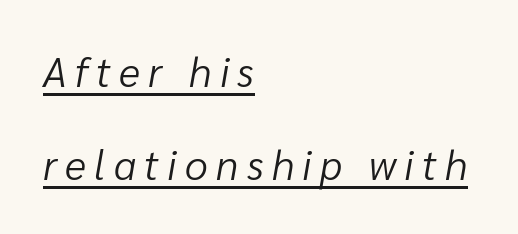
This rendering widens character spacing well past its baseline value. No extra ink here — the face is not bold. The typesetter chose a ragged-right arrangement here. Compared with typical paragraphs, the rows here are farther apart. These lines are rendered in a variable-pitch font. This rendering features underlined lettering.
